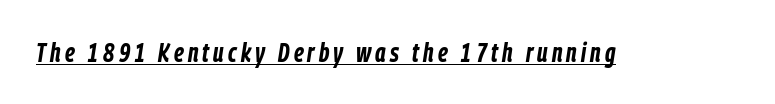
Underline: present. The rendering uses a bold face; every stroke is thick and dark. Would a proofreader flag this as italicized? Yes.
